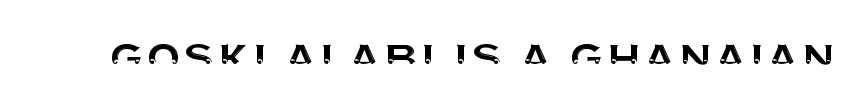
Q: Is the text italic (slanted)? A: No, it is upright.
Q: Is the typeface a serif or a sans-serif typeface? A: Sans-serif.
Q: Is the text underlined? A: No.
Q: Is the spacing between letters normal or unusually wide? A: Normal.
Q: Width (condensed, normal, or wide)? A: Normal.
Q: Stroke contrast? A: Medium.
Q: x-height? A: Large.
Q: Monospaced? A: No.
